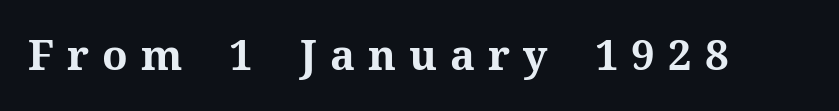
If you drew a line through each stem, it would be perfectly vertical. A typesetter would call this proportional, since set widths differ per character. The specimen omits any rule beneath the text block's lines. Pretty heavy lettering here — definitely bold. Compared with typical body copy, the letter spacing here is much looser. What kind of face is this? One with serifs.
